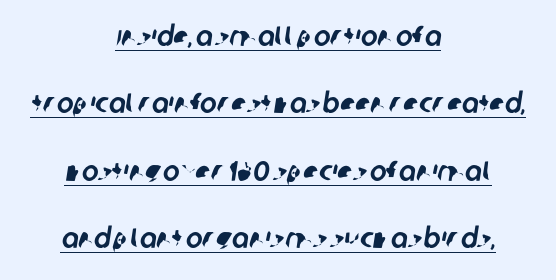
{"serif": "no", "width": "normal", "stroke_contrast": "low", "x_height": "large", "monospaced": "no", "underline": "yes", "align": "center", "line_spacing": "loose", "line_spacing_ratio": 2.41, "letter_spacing": "normal", "letter_spacing_em": 0.0, "glyph_px": 28}
